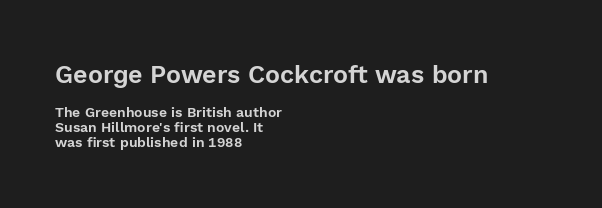
{"italic": "no", "underline": "no", "align": "left", "line_spacing": "tight", "line_spacing_ratio": 1.06, "letter_spacing": "normal", "letter_spacing_em": 0.0, "larger_block": "first", "size_ratio": 1.79, "glyph_px": 25}
